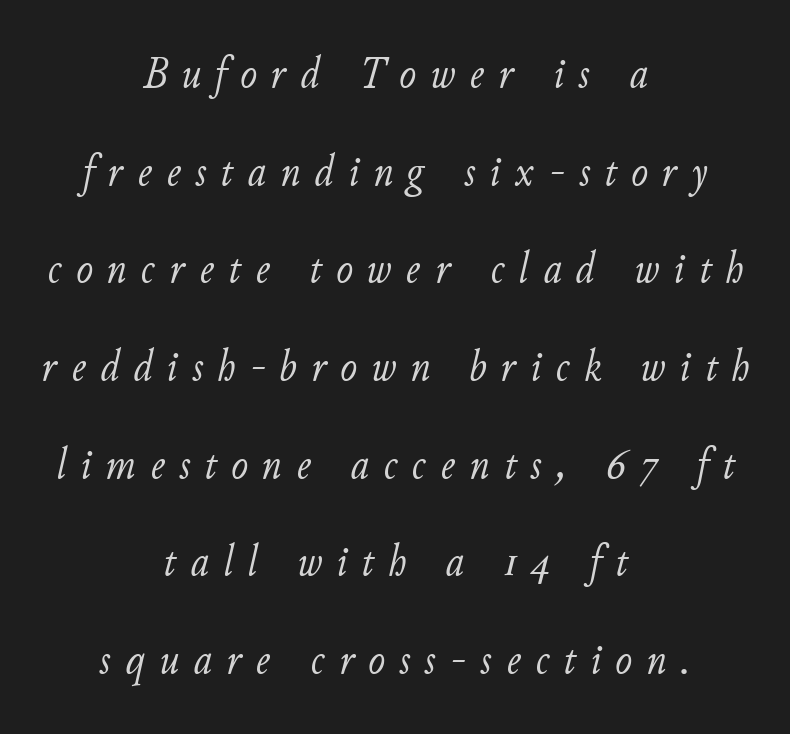
The image shows 45 px light type, italic (leaning right); set centered, loose line spacing (2.17x), unusually wide letter spacing (+0.32 em), not underlined; low stroke contrast and a small x-height.
